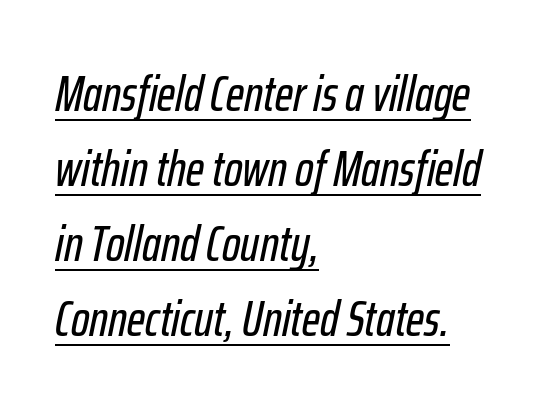
In designer terms, the underline attribute is active on this setting. The letterforms sit shoulder to shoulder at normal distance. Every character sits at an angle, as italics do. Looks like regular typesetting: each glyph gets only the width it needs. A normal amount of white space separates one row of letters from the next.
